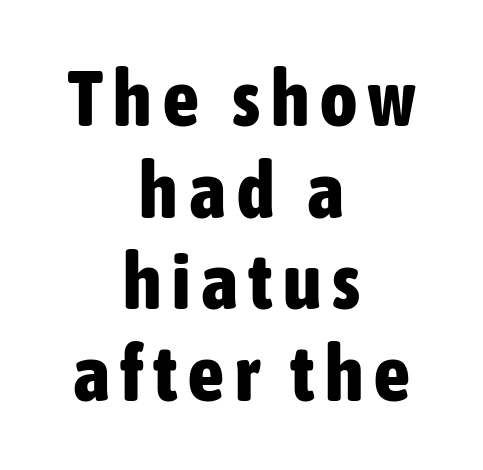
{"serif": "no", "italic": "no", "bold": "yes", "weight": "bold", "width": "condensed", "stroke_contrast": "low", "x_height": "medium", "monospaced": "no", "underline": "no", "align": "center", "line_spacing_ratio": 1.16, "glyph_px": 79}
